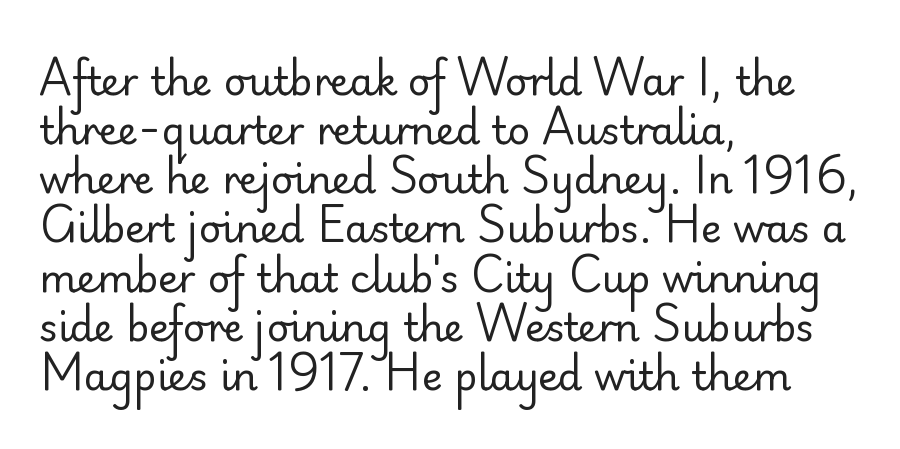
Observe the absence of serifs on each vertical stroke in this sample. Proportional: the letters do not fall into vertical columns. The strokes are not fattened; the text isn't bold. Evenly set lines give the paragraph a standard silhouette. Compared with typical body copy, the letter spacing here is the same.
